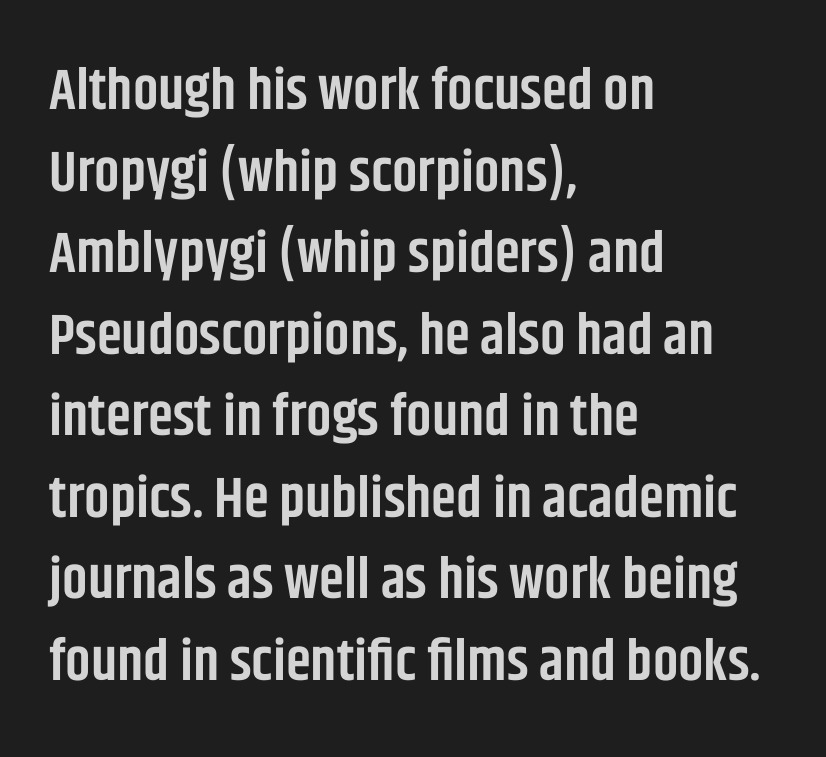
Q: Is the text bold? A: Semi-bold.
Q: Is the text italic (slanted)? A: No, it is upright.
Q: Is the typeface a serif or a sans-serif typeface? A: Sans-serif.
Q: Is the text underlined? A: No.
Q: How is the paragraph aligned? A: Left-aligned.
Q: Is the spacing between letters normal or unusually wide? A: Normal.
Q: Is the spacing between lines tight, normal or loose? A: Normal.
Q: Width (condensed, normal, or wide)? A: Condensed.
Q: Stroke contrast? A: Low.
Q: x-height? A: Large.
Q: Monospaced? A: No.
